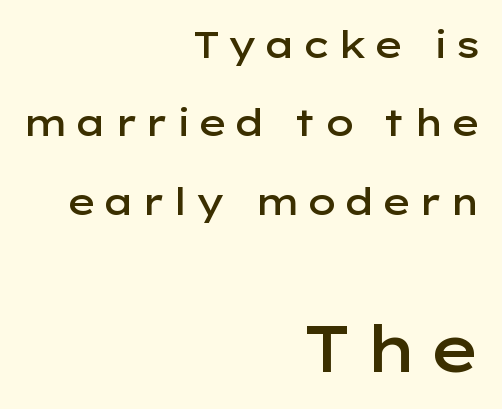
{"serif": "no", "italic": "no", "bold": "semi", "weight": "semibold", "width": "wide", "stroke_contrast": "low", "x_height": "medium", "monospaced": "no", "underline": "no", "align": "right", "line_spacing": "loose", "line_spacing_ratio": 2.12, "larger_block": "second", "size_ratio": 1.73, "glyph_px": 64}
